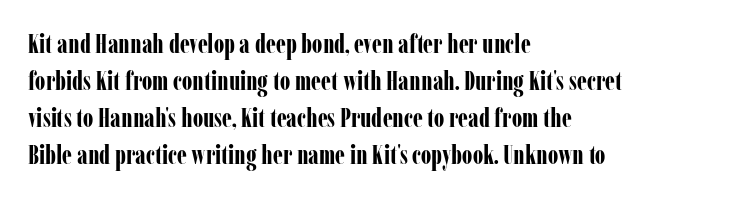
{"italic": "no", "bold": "yes", "underline": "no", "align": "left", "line_spacing": "normal", "line_spacing_ratio": 1.42, "letter_spacing": "normal", "letter_spacing_em": 0.0, "glyph_px": 26}
